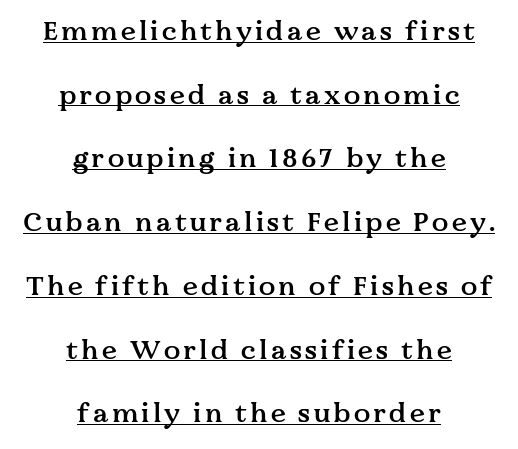
The image shows 27 px text type, upright; set centered, loose line spacing (2.36x), underlined.
